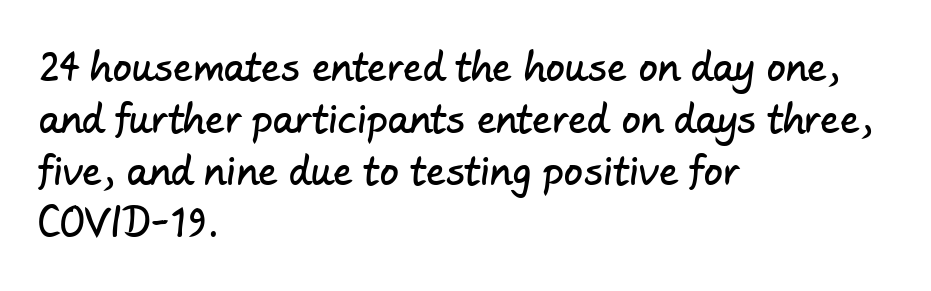
Q: Is the typeface a serif or a sans-serif typeface? A: Sans-serif.
Q: Is the text underlined? A: No.
Q: How is the paragraph aligned? A: Left-aligned.
Q: Is the spacing between letters normal or unusually wide? A: Normal.
Q: Is the spacing between lines tight, normal or loose? A: Normal.
Q: Width (condensed, normal, or wide)? A: Normal.
Q: Stroke contrast? A: Low.
Q: x-height? A: Small.
Q: Monospaced? A: No.
